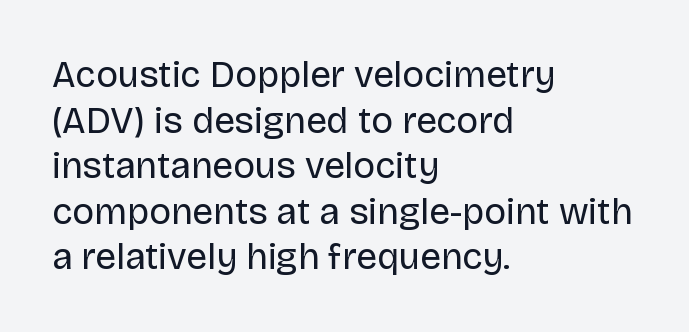
Is the letter spacing exaggerated? No — it looks like the ordinary default. Looks like regular typesetting: each glyph gets only the width it needs. One-word summary of the alignment: left. The text was rendered using a sans face with plain stroke endings. The letters look calm and open, with moderate or lighter stems. The baseline area is clear.
